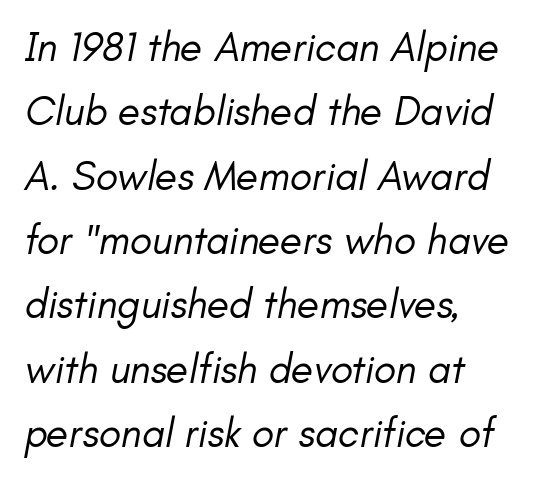
A normal amount of white space separates one row of letters from the next. Line beginnings align vertically; line endings do not. Words float on clear page, feet unadorned. Yep, that's italic — everything's leaning.
